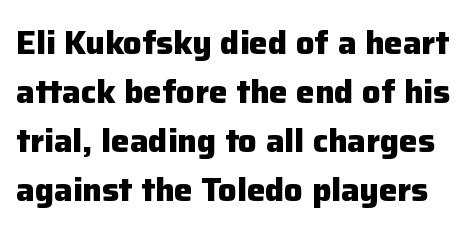
The image shows 33 px heavy sans-serif type, upright; set normal line spacing (1.48x), normal letter spacing, not underlined; low stroke contrast and a medium x-height.
